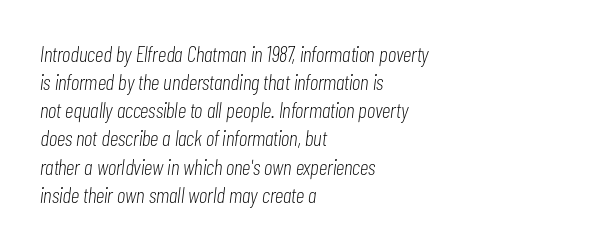
Q: Is the text bold? A: No.
Q: Is the text italic (slanted)? A: Yes, it leans right by about 7 degrees.
Q: Is the text underlined? A: No.
Q: How is the paragraph aligned? A: Left-aligned.
Q: Is the spacing between letters normal or unusually wide? A: Normal.
Q: Is the spacing between lines tight, normal or loose? A: Normal.
